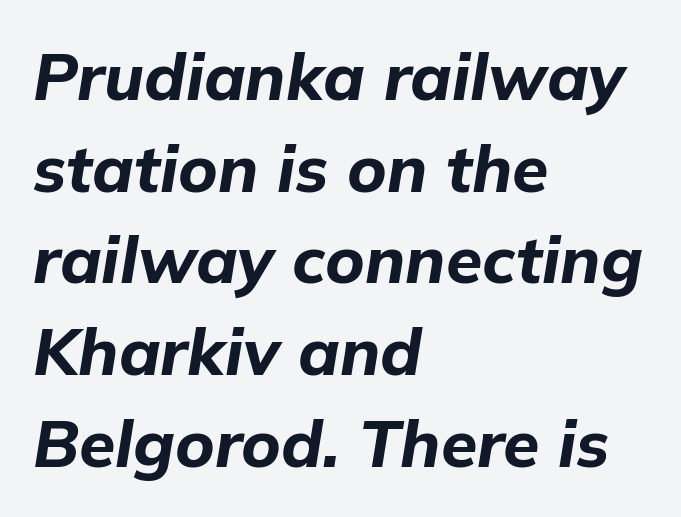
The image shows 66 px bold type, italic (leaning right); set left-aligned, normal line spacing (1.39x), normal letter spacing, not underlined; low stroke contrast and a medium x-height.
